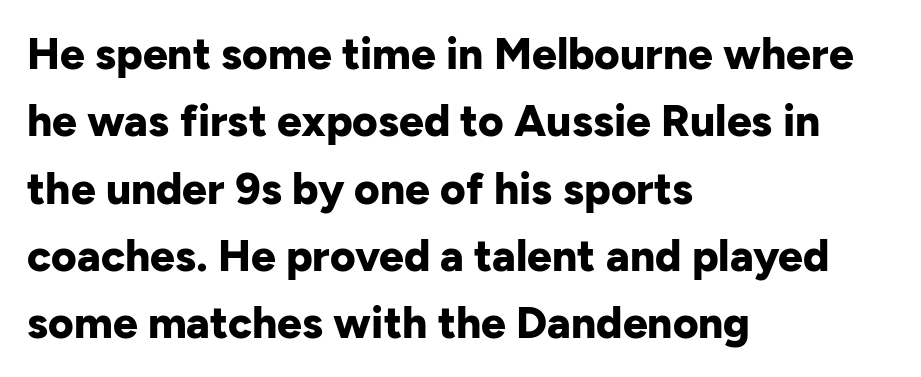
The image shows 44 px bold sans-serif type, upright; set left-aligned, normal line spacing (1.53x), normal letter spacing, not underlined; low stroke contrast and a medium x-height.
